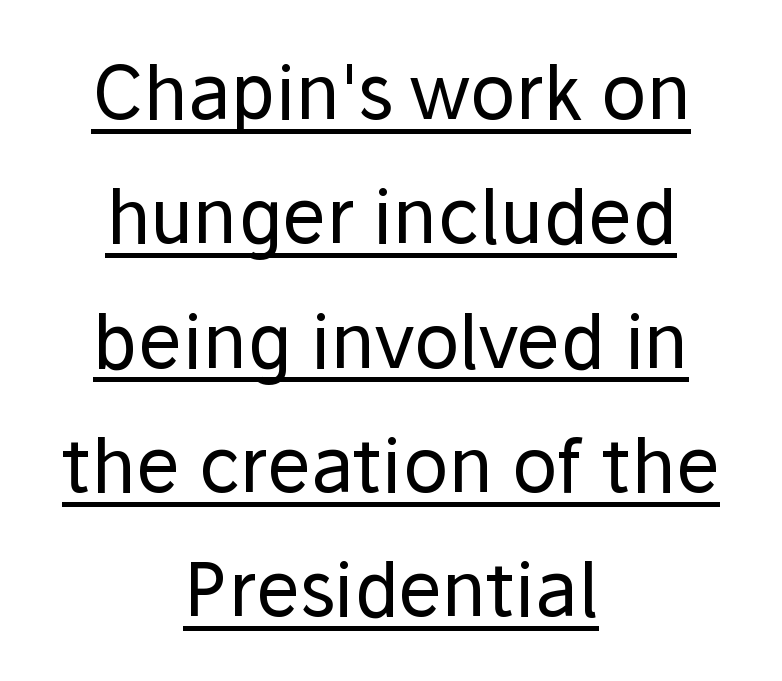
Q: Is the text bold? A: No.
Q: Is the text italic (slanted)? A: No, it is upright.
Q: Is the typeface a serif or a sans-serif typeface? A: Sans-serif.
Q: Is the text underlined? A: Yes.
Q: How is the paragraph aligned? A: Centered.
Q: Is the spacing between letters normal or unusually wide? A: Normal.
Q: Is the spacing between lines tight, normal or loose? A: Normal.
Q: Width (condensed, normal, or wide)? A: Normal.
Q: Stroke contrast? A: Low.
Q: x-height? A: Medium.
Q: Monospaced? A: No.
